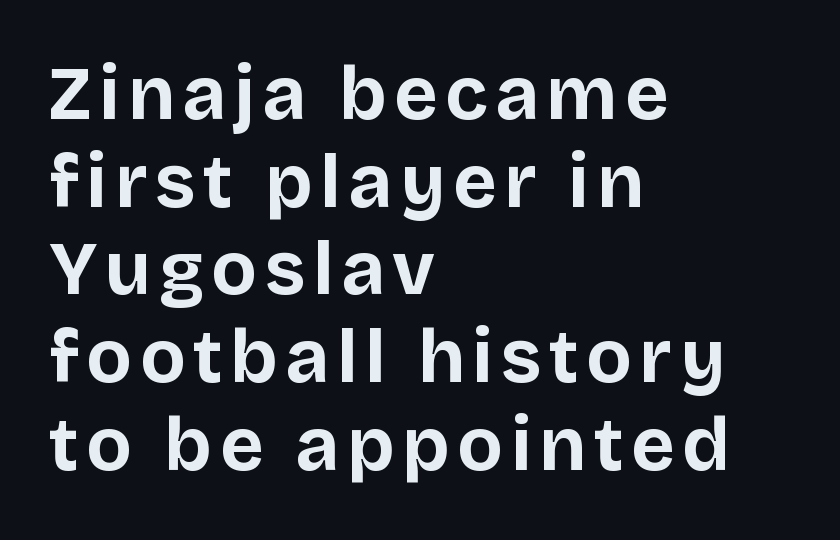
{"serif": "no", "italic": "no", "bold": "yes", "weight": "bold", "width": "normal", "stroke_contrast": "low", "x_height": "large", "monospaced": "no", "underline": "no", "align": "left", "line_spacing_ratio": 1.17, "glyph_px": 75}
